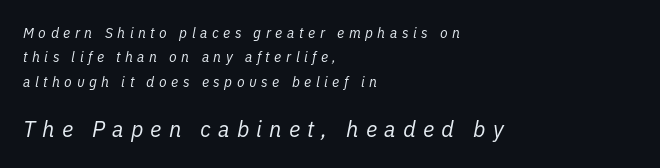
Q: Is the text bold? A: No.
Q: Is the text italic (slanted)? A: Yes, it leans right by about 11 degrees.
Q: Is the text underlined? A: No.
Q: How is the paragraph aligned? A: Left-aligned.
Q: Is the spacing between letters normal or unusually wide? A: Unusually wide.
Q: Which block of text is set in a larger size, the first (top) or the second (bottom)? A: The second (bottom) one.
